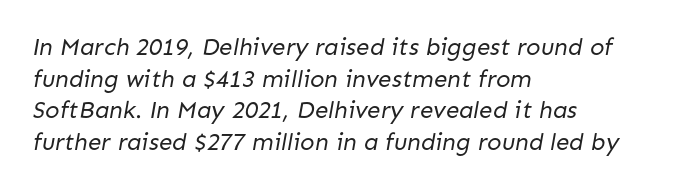
Q: Is the text bold? A: No.
Q: Is the text underlined? A: No.
Q: How is the paragraph aligned? A: Left-aligned.
Q: Is the spacing between letters normal or unusually wide? A: Normal.
Q: Is the spacing between lines tight, normal or loose? A: Normal.
